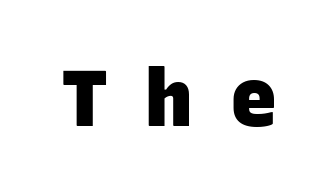
{"serif": "no", "bold": "yes", "weight": "heavy", "width": "normal", "stroke_contrast": "low", "x_height": "large", "monospaced": "yes", "underline": "no", "letter_spacing": "wide", "letter_spacing_em": 0.47, "glyph_px": 79}
